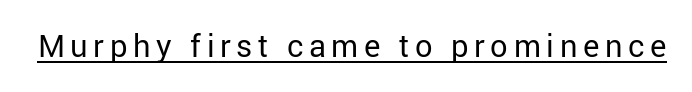
Q: Is the text bold? A: No.
Q: Is the text italic (slanted)? A: No, it is upright.
Q: Is the typeface a serif or a sans-serif typeface? A: Sans-serif.
Q: Is the text underlined? A: Yes.
Q: Width (condensed, normal, or wide)? A: Normal.
Q: Stroke contrast? A: Low.
Q: x-height? A: Medium.
Q: Monospaced? A: No.
